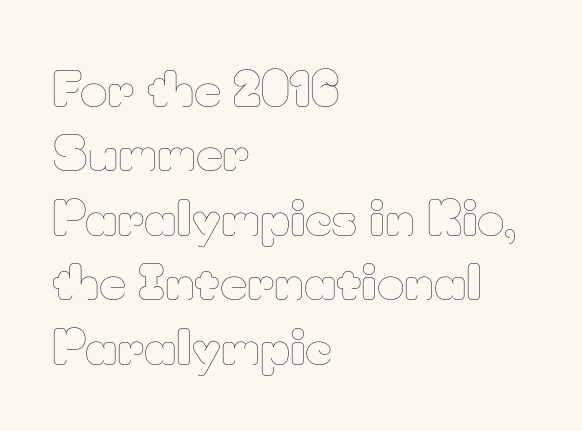
{"italic": "no", "bold": "no", "weight": "thin", "width": "normal", "stroke_contrast": "low", "x_height": "small", "monospaced": "no", "underline": "no", "align": "left", "line_spacing": "normal", "line_spacing_ratio": 1.37, "letter_spacing": "normal", "letter_spacing_em": 0.0, "glyph_px": 47}
